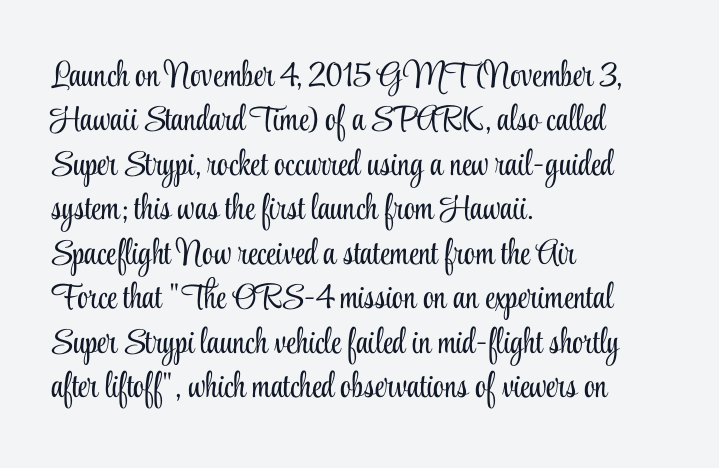
Q: Is the text bold? A: No.
Q: Is the text italic (slanted)? A: Yes.
Q: Is the typeface a serif or a sans-serif typeface? A: Serif.
Q: Is the text underlined? A: No.
Q: How is the paragraph aligned? A: Left-aligned.
Q: Is the spacing between letters normal or unusually wide? A: Normal.
Q: Is the spacing between lines tight, normal or loose? A: Normal.
Q: Width (condensed, normal, or wide)? A: Condensed.
Q: Stroke contrast? A: Low.
Q: x-height? A: Small.
Q: Monospaced? A: No.
